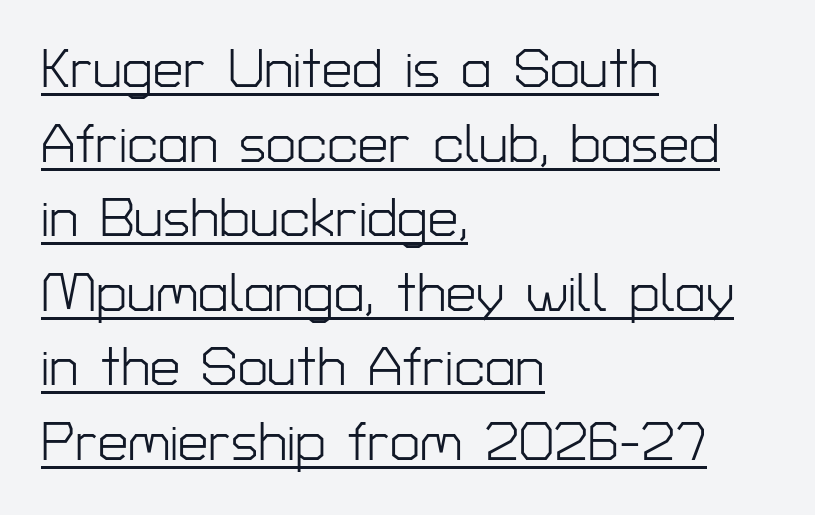
The rendering uses the underline text-decoration. Look at the bottom of the vertical strokes: they stop flat, with no serifs. Note the varied advance widths — an 'i' is clearly narrower than an 'm'. Unlike italic type, these characters show no tilt at all.
